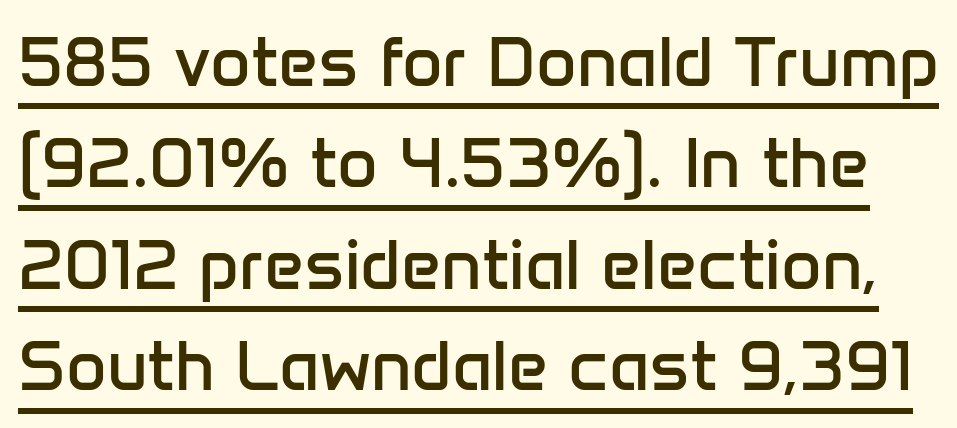
Q: Is the text bold? A: No.
Q: Is the text italic (slanted)? A: No, it is upright.
Q: Is the typeface a serif or a sans-serif typeface? A: Sans-serif.
Q: Is the text underlined? A: Yes.
Q: Is the spacing between letters normal or unusually wide? A: Normal.
Q: Is the spacing between lines tight, normal or loose? A: Normal.
Q: Width (condensed, normal, or wide)? A: Normal.
Q: Stroke contrast? A: Low.
Q: x-height? A: Medium.
Q: Monospaced? A: No.
